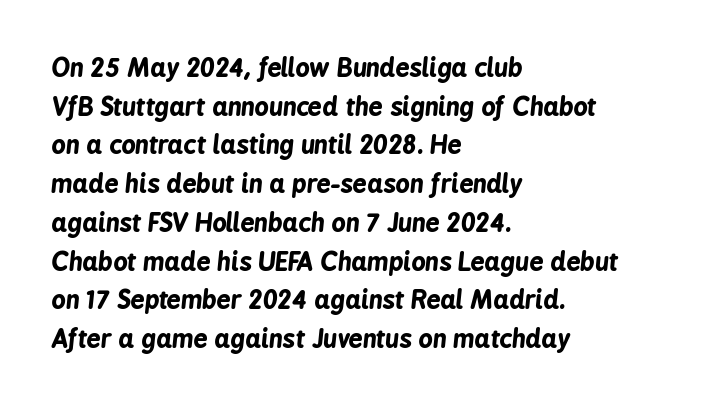
Q: Is the text bold? A: Yes.
Q: Is the text italic (slanted)? A: Yes, it leans right by about 6 degrees.
Q: Is the text underlined? A: No.
Q: How is the paragraph aligned? A: Left-aligned.
Q: Is the spacing between letters normal or unusually wide? A: Normal.
Q: Is the spacing between lines tight, normal or loose? A: Normal.
